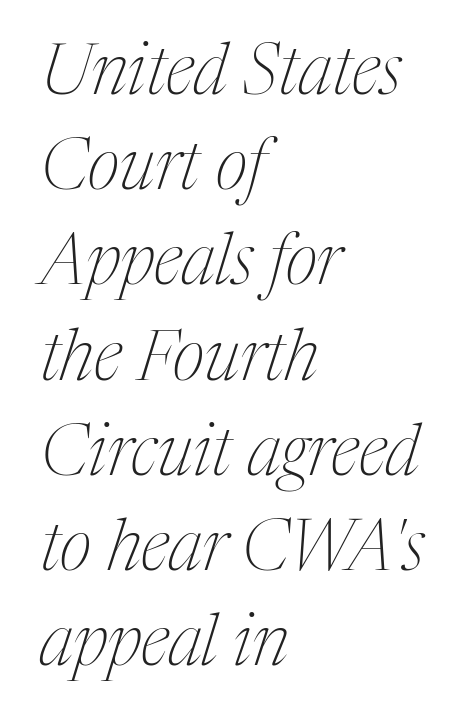
Q: Is the text bold? A: No.
Q: Is the text italic (slanted)? A: Yes, it leans right by about 17 degrees.
Q: Is the typeface a serif or a sans-serif typeface? A: Serif.
Q: Is the text underlined? A: No.
Q: How is the paragraph aligned? A: Left-aligned.
Q: Is the spacing between letters normal or unusually wide? A: Normal.
Q: Is the spacing between lines tight, normal or loose? A: Normal.
Q: Width (condensed, normal, or wide)? A: Condensed.
Q: Stroke contrast? A: Medium.
Q: x-height? A: Medium.
Q: Monospaced? A: No.
